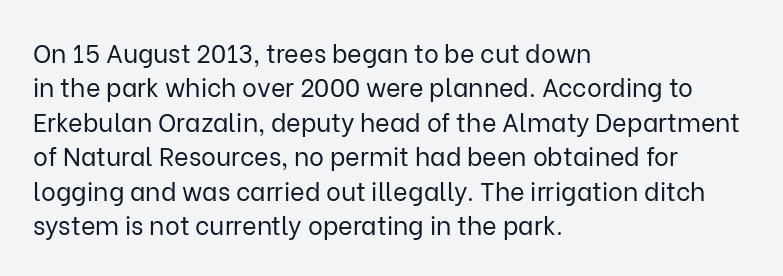
Q: Is the text bold? A: No.
Q: Is the text italic (slanted)? A: No, it is upright.
Q: Is the text underlined? A: No.
Q: How is the paragraph aligned? A: Left-aligned.
Q: Is the spacing between letters normal or unusually wide? A: Normal.
Q: Is the spacing between lines tight, normal or loose? A: Normal.
